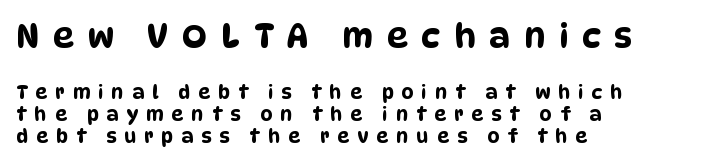
Q: Is the typeface a serif or a sans-serif typeface? A: Sans-serif.
Q: Is the text underlined? A: No.
Q: How is the paragraph aligned? A: Left-aligned.
Q: Is the spacing between letters normal or unusually wide? A: Unusually wide.
Q: Is the spacing between lines tight, normal or loose? A: Tight.
Q: Which block of text is set in a larger size, the first (top) or the second (bottom)? A: The first (top) one.
Q: Width (condensed, normal, or wide)? A: Condensed.
Q: Stroke contrast? A: Low.
Q: x-height? A: Large.
Q: Monospaced? A: No.
